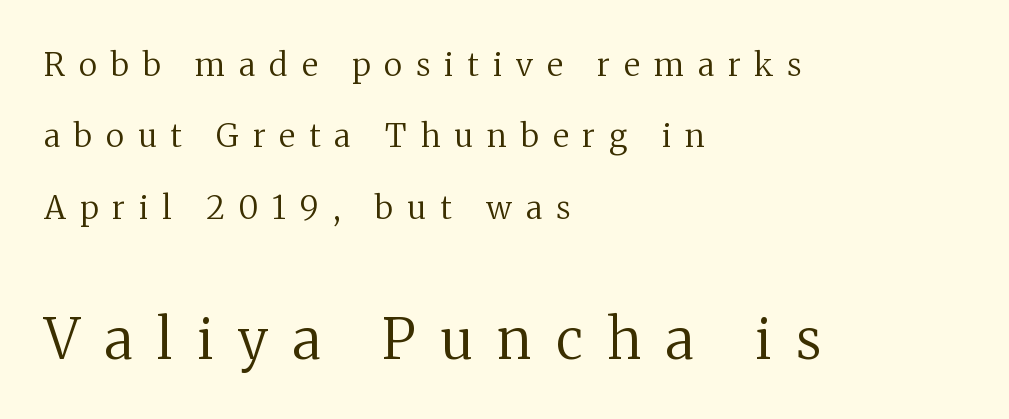
{"serif": "yes", "italic": "no", "bold": "no", "weight": "regular", "width": "normal", "stroke_contrast": "medium", "x_height": "medium", "monospaced": "no", "underline": "no", "align": "left", "line_spacing": "loose", "line_spacing_ratio": 2.23, "letter_spacing": "wide", "letter_spacing_em": 0.44, "larger_block": "second", "size_ratio": 1.75, "glyph_px": 56}
